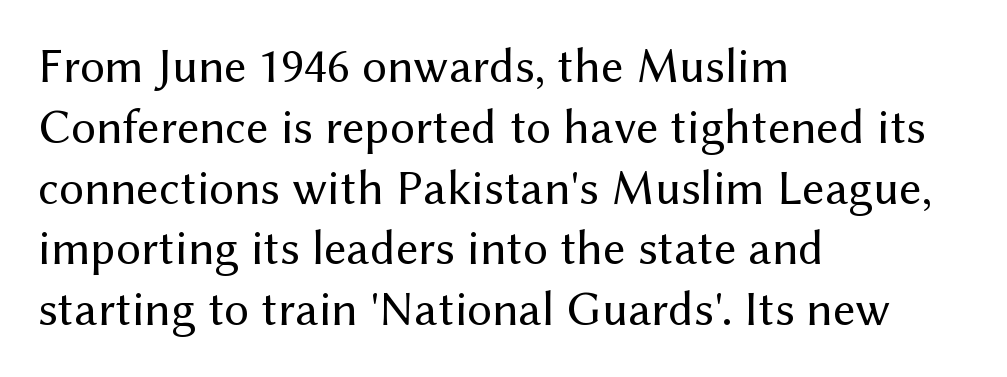
Here the designer chose a conventional face with non-uniform glyph widths. These glyphs show unthickened strokes, regular width or finer. The letters stand straight up with perfectly vertical stems. Typographically, this falls in the sans-serif category. Students, note that the glyphs here touch the page at normal intervals. Leftover space on each line is placed entirely after the last word.
